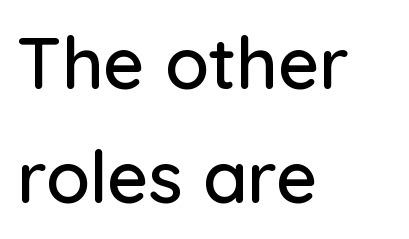
The image shows 72 px sans-serif type, upright; set left-aligned, normal line spacing (1.59x), normal letter spacing, not underlined; low stroke contrast and a medium x-height.
